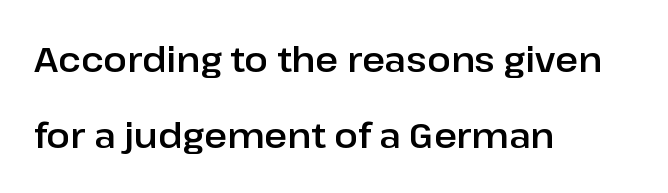
Between one letter and the next there's only the usual sliver of space. The setting favours the left margin, as ordinary paragraphs usually do. If you measured baseline to baseline, you'd find a long distance. Do the letters lean? They stand straight.
